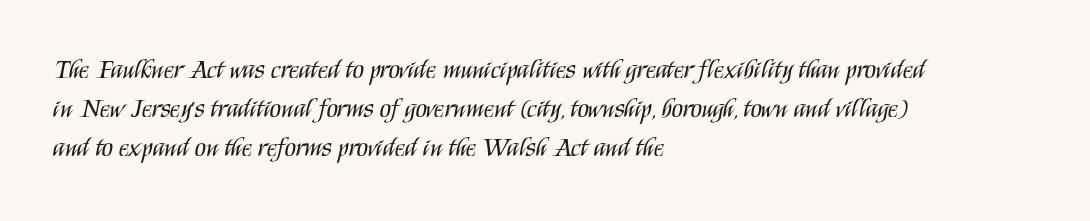
Q: Is the text bold? A: No.
Q: Is the text italic (slanted)? A: Yes.
Q: Is the text underlined? A: No.
Q: How is the paragraph aligned? A: Left-aligned.
Q: Is the spacing between letters normal or unusually wide? A: Normal.
Q: Is the spacing between lines tight, normal or loose? A: Normal.
